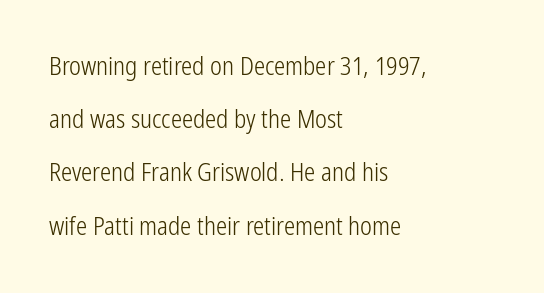
{"italic": "no", "bold": "no", "underline": "no", "align": "left", "line_spacing": "loose", "line_spacing_ratio": 2.13, "letter_spacing": "normal", "letter_spacing_em": 0.0, "glyph_px": 25}
